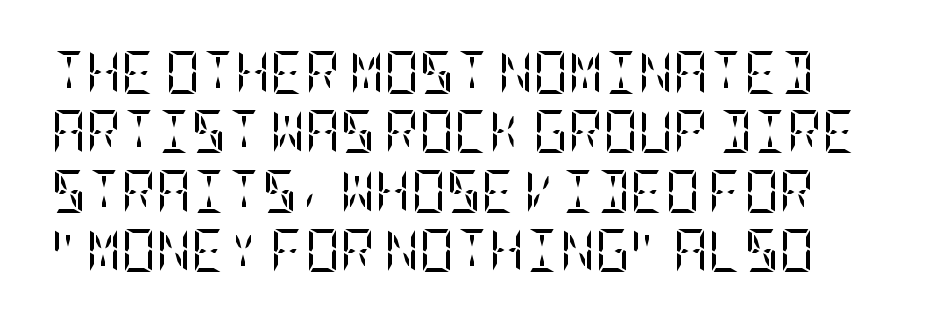
Which margin do the lines hug? The left one — the right edge is uneven. The typesetting does not lean heavy: it is not bold. The letters carry serifs — small finishing strokes at the ends of their stems. Bare-footed words on every line.
